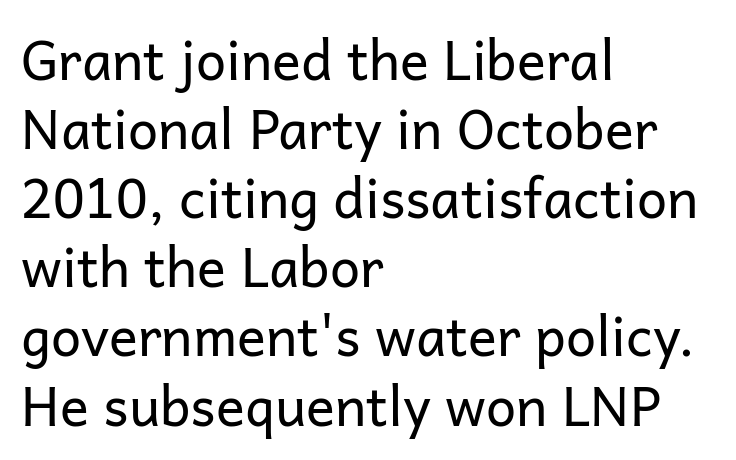
{"serif": "no", "italic": "no", "bold": "no", "weight": "regular", "width": "normal", "stroke_contrast": "low", "x_height": "medium", "monospaced": "no", "underline": "no", "align": "left", "line_spacing": "normal", "line_spacing_ratio": 1.28, "letter_spacing": "normal", "letter_spacing_em": 0.0, "glyph_px": 54}
